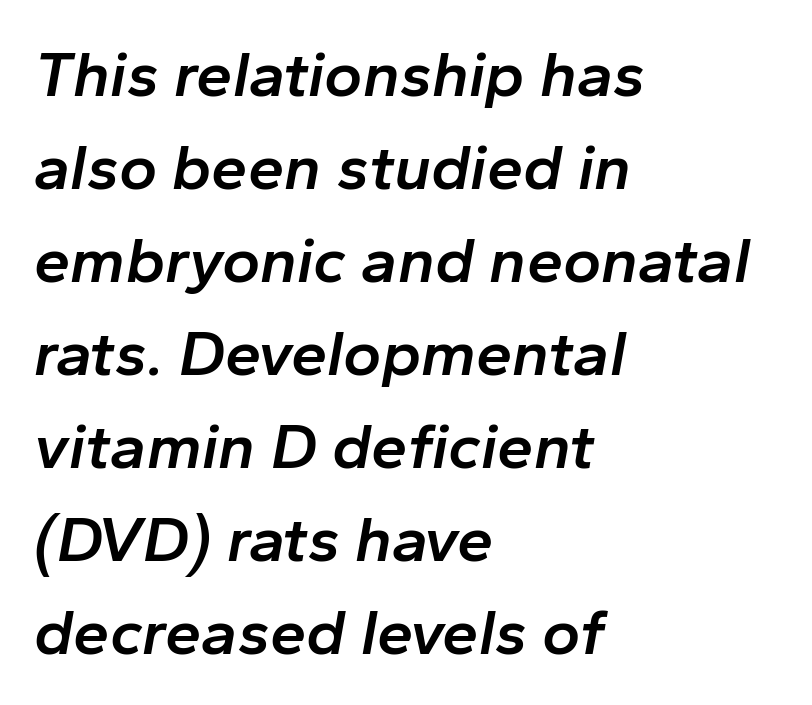
Q: Is the text bold? A: Semi-bold.
Q: Is the text italic (slanted)? A: Yes, it leans right by about 10 degrees.
Q: Is the text underlined? A: No.
Q: How is the paragraph aligned? A: Left-aligned.
Q: Is the spacing between letters normal or unusually wide? A: Normal.
Q: Is the spacing between lines tight, normal or loose? A: Normal.
Q: Width (condensed, normal, or wide)? A: Normal.
Q: Stroke contrast? A: Low.
Q: x-height? A: Medium.
Q: Monospaced? A: No.
